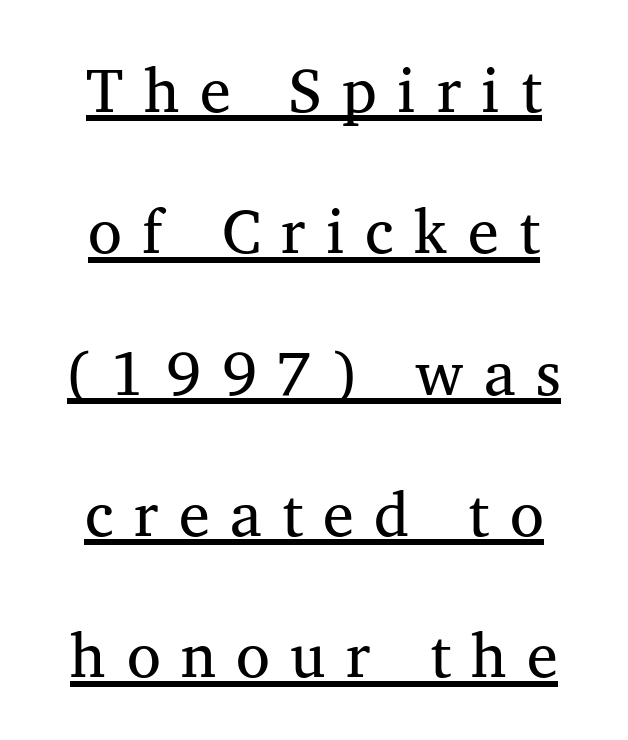
{"serif": "yes", "italic": "no", "bold": "no", "weight": "regular", "width": "normal", "stroke_contrast": "medium", "x_height": "medium", "monospaced": "no", "underline": "yes", "align": "center", "line_spacing": "loose", "line_spacing_ratio": 2.28, "letter_spacing": "wide", "letter_spacing_em": 0.33, "glyph_px": 62}
